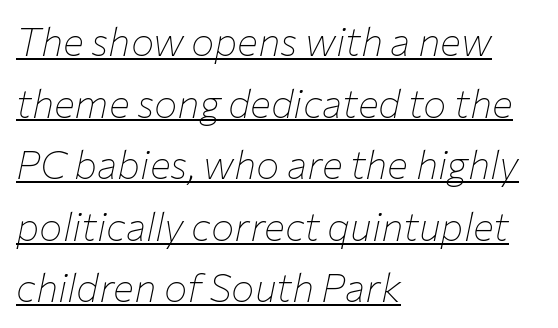
Q: Is the text bold? A: No.
Q: Is the text italic (slanted)? A: Yes, it leans right by about 12 degrees.
Q: Is the text underlined? A: Yes.
Q: How is the paragraph aligned? A: Left-aligned.
Q: Is the spacing between letters normal or unusually wide? A: Normal.
Q: Is the spacing between lines tight, normal or loose? A: Normal.
Q: Width (condensed, normal, or wide)? A: Normal.
Q: Stroke contrast? A: Low.
Q: x-height? A: Medium.
Q: Monospaced? A: No.
